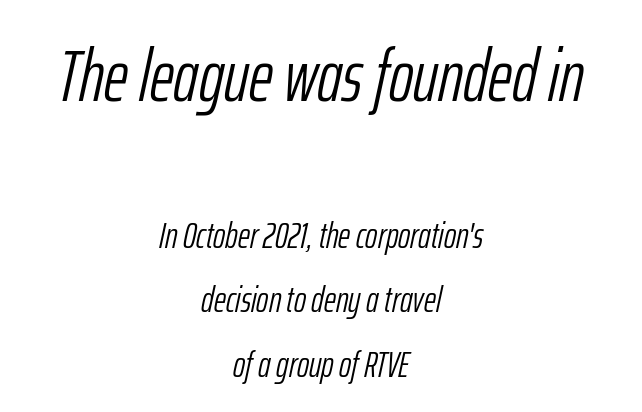
{"italic": "yes", "lean": "right", "slant_degrees": 12, "bold": "no", "weight": "light", "width": "condensed", "stroke_contrast": "low", "x_height": "medium", "monospaced": "no", "underline": "no", "align": "center", "line_spacing_ratio": 1.75, "letter_spacing": "normal", "letter_spacing_em": 0.0, "larger_block": "first", "size_ratio": 2.0, "glyph_px": 74}
